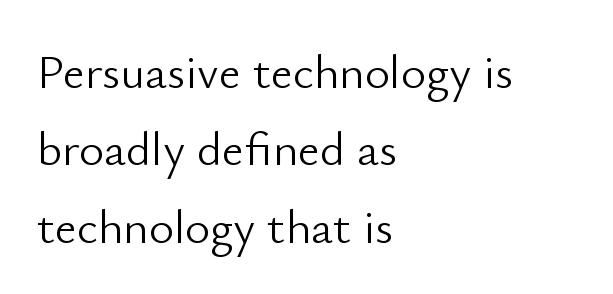
The image shows 48 px light sans-serif type, upright; set left-aligned, normal line spacing (1.61x), normal letter spacing, not underlined; low stroke contrast and a small x-height.
